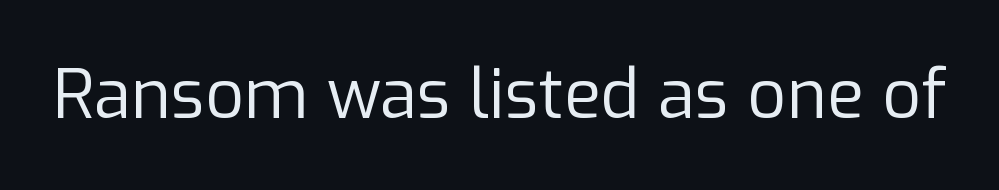
Nothing heavy about these letters — not bold at all. The rendering uses natural spacing where letterforms have individual widths. The characters display no serif detailing; their extremities are plain. There is no visible air inserted between adjacent glyphs. Clear beneath every line of the passage.
